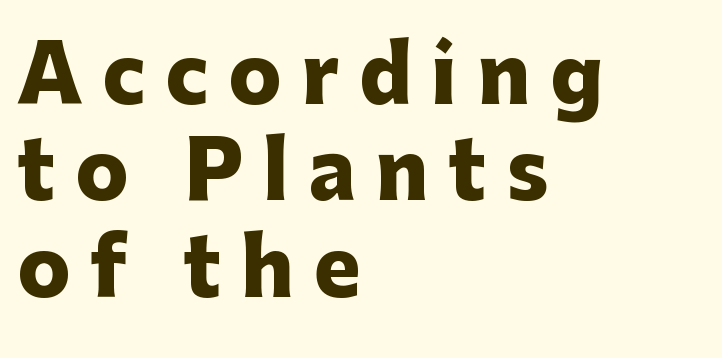
Line beginnings align vertically; line endings do not. How heavy is the stroke? Heavy — this is a bold. Clear beneath every line of the passage. To sum up the face: it is a sans, with no serifs. When letters stand straight like this, we call the style roman or upright.
